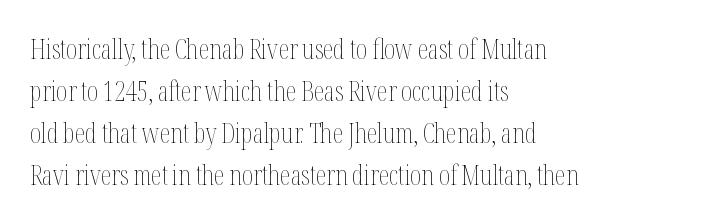
The image shows 27 px text type, upright; set left-aligned, normal line spacing (1.55x), normal letter spacing, not underlined.
